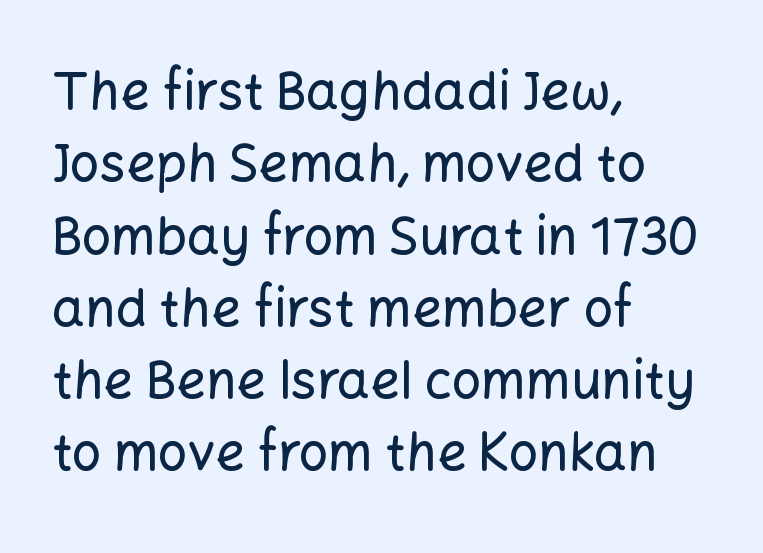
{"serif": "no", "italic": "no", "width": "normal", "stroke_contrast": "low", "x_height": "medium", "monospaced": "no", "underline": "no", "align": "left", "line_spacing": "normal", "line_spacing_ratio": 1.39, "letter_spacing": "normal", "letter_spacing_em": 0.0, "glyph_px": 52}
